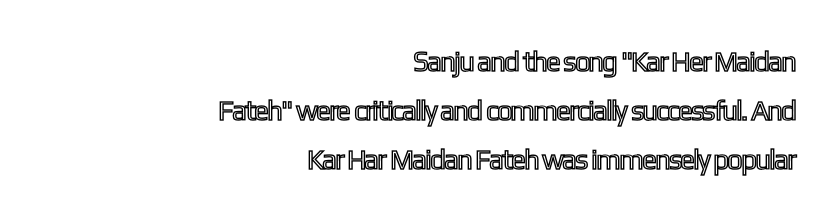
Q: Is the text italic (slanted)? A: No, it is upright.
Q: Is the text underlined? A: No.
Q: How is the paragraph aligned? A: Right-aligned.
Q: Is the spacing between letters normal or unusually wide? A: Normal.
Q: Width (condensed, normal, or wide)? A: Condensed.
Q: x-height? A: Medium.
Q: Monospaced? A: No.
